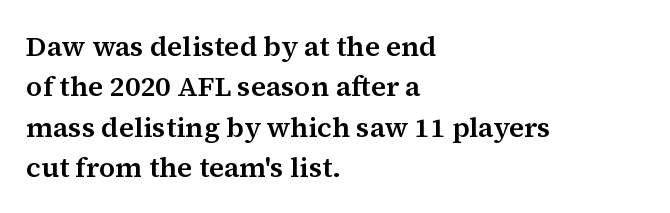
The image shows 28 px serif type, upright; set left-aligned, normal line spacing (1.44x), normal letter spacing, not underlined; medium stroke contrast and a medium x-height.
